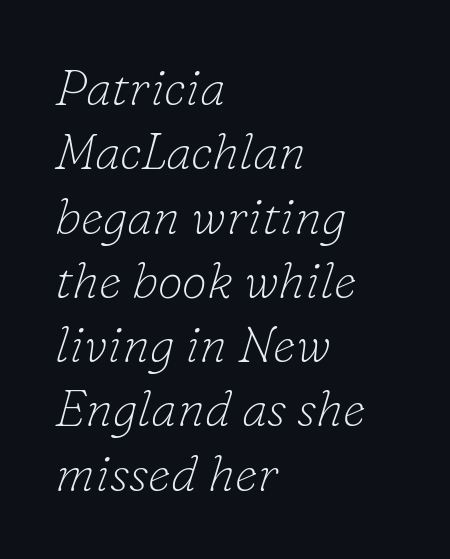
Q: Is the text bold? A: No.
Q: Is the text italic (slanted)? A: Yes, it leans right by about 16 degrees.
Q: Is the typeface a serif or a sans-serif typeface? A: Serif.
Q: Is the text underlined? A: No.
Q: How is the paragraph aligned? A: Left-aligned.
Q: Is the spacing between letters normal or unusually wide? A: Normal.
Q: Is the spacing between lines tight, normal or loose? A: Normal.
Q: Width (condensed, normal, or wide)? A: Normal.
Q: Stroke contrast? A: Low.
Q: x-height? A: Small.
Q: Monospaced? A: No.
